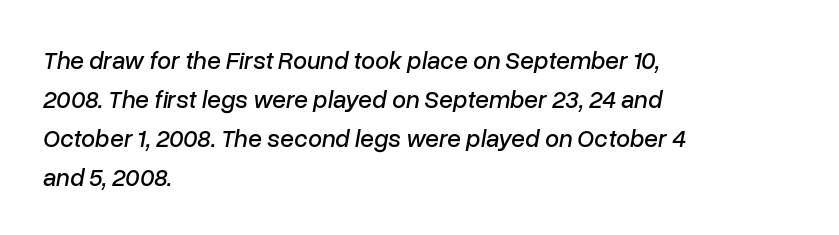
Descender tails drop into unmarked territory. This sample keeps an unexceptional amount of space between lines. The glyphs look as if they've been sheared to an angle. Does the copy run flush right? No — it runs flush left.
